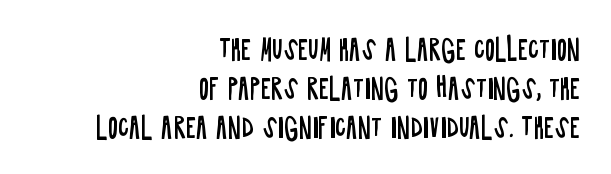
Q: Is the text bold? A: No.
Q: Is the text italic (slanted)? A: No, it is upright.
Q: Is the text underlined? A: No.
Q: How is the paragraph aligned? A: Right-aligned.
Q: Is the spacing between letters normal or unusually wide? A: Normal.
Q: Is the spacing between lines tight, normal or loose? A: Normal.
